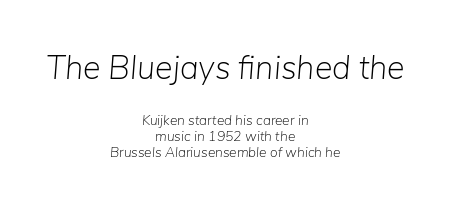
How are the letters spaced? Ordinarily, with no added tracking. The emphasis by scale lands on block number one, above. These lines stack symmetrically, like a column narrowing and widening about its center. Just letters on the line, the space beneath them empty. The face used here has a pronounced slope to its letters.
